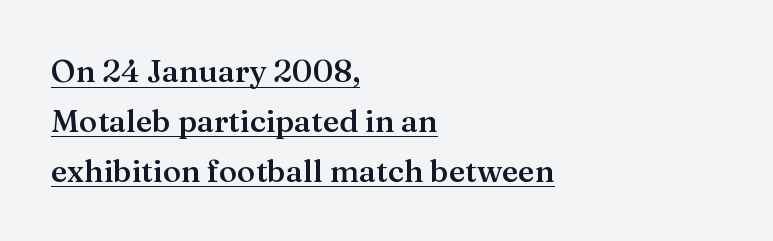
The image shows 31 px semibold serif type, upright; set left-aligned, normal line spacing (1.61x), normal letter spacing, underlined; medium stroke contrast and a medium x-height.
